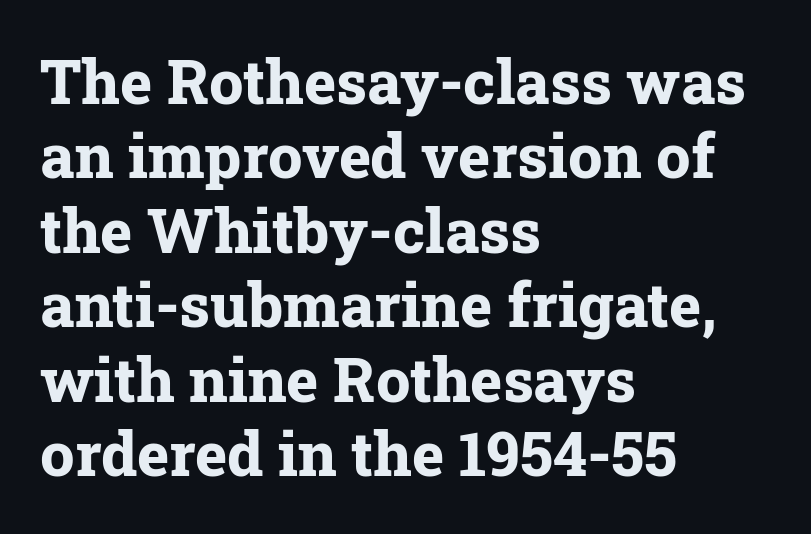
{"serif": "yes", "italic": "no", "bold": "yes", "weight": "bold", "width": "normal", "stroke_contrast": "low", "x_height": "medium", "monospaced": "no", "underline": "no", "align": "left", "line_spacing_ratio": 1.22, "letter_spacing": "normal", "letter_spacing_em": 0.0, "glyph_px": 61}
